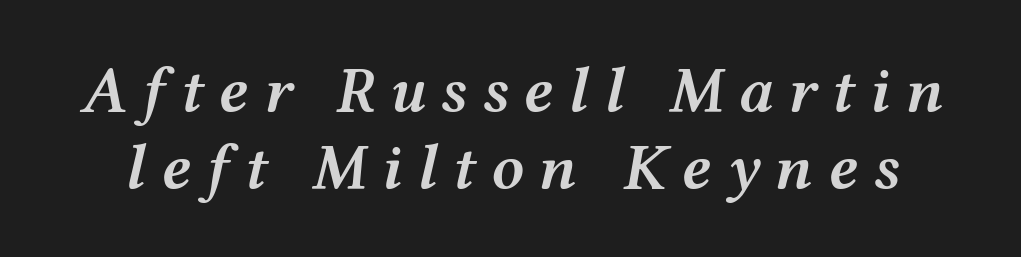
Students, note that the glyphs here are deliberately spaced far apart. Varying glyph widths throughout — classic text-font behaviour. The axis of the letterforms is tilted away from vertical. The foot of each line stays bare and open. Typesetter's note: demi weight, one step under bold.
